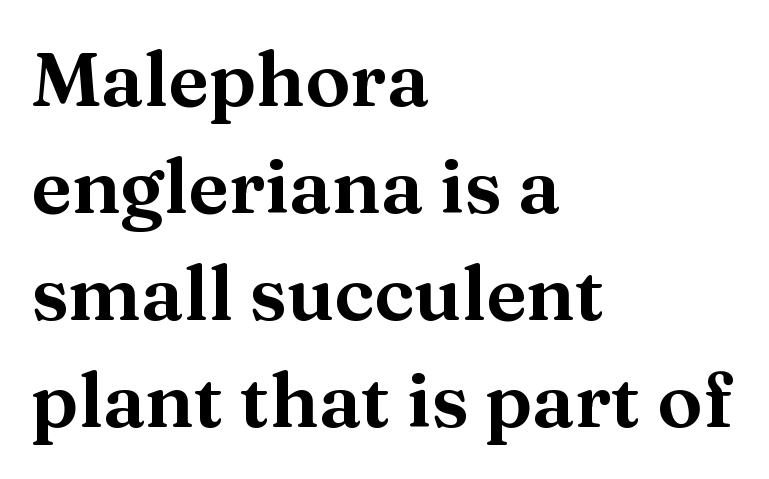
Q: Is the text italic (slanted)? A: No, it is upright.
Q: Is the typeface a serif or a sans-serif typeface? A: Serif.
Q: Is the text underlined? A: No.
Q: How is the paragraph aligned? A: Left-aligned.
Q: Is the spacing between letters normal or unusually wide? A: Normal.
Q: Is the spacing between lines tight, normal or loose? A: Normal.
Q: Width (condensed, normal, or wide)? A: Normal.
Q: Stroke contrast? A: Medium.
Q: x-height? A: Medium.
Q: Monospaced? A: No.
